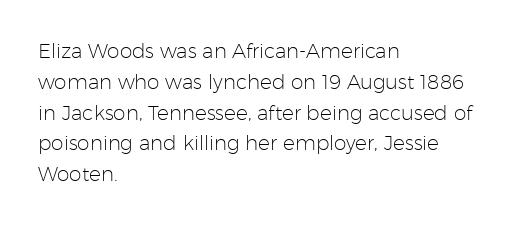
The image shows 20 px text type, upright; set left-aligned, normal line spacing (1.54x), normal letter spacing, not underlined.
